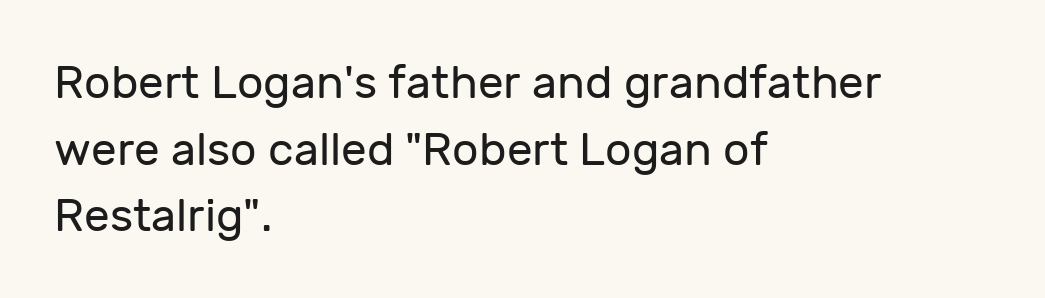
{"serif": "no", "italic": "no", "bold": "no", "weight": "regular", "width": "normal", "stroke_contrast": "low", "x_height": "medium", "monospaced": "no", "underline": "no", "align": "left", "line_spacing": "normal", "line_spacing_ratio": 1.45, "letter_spacing": "normal", "letter_spacing_em": 0.0, "glyph_px": 46}
